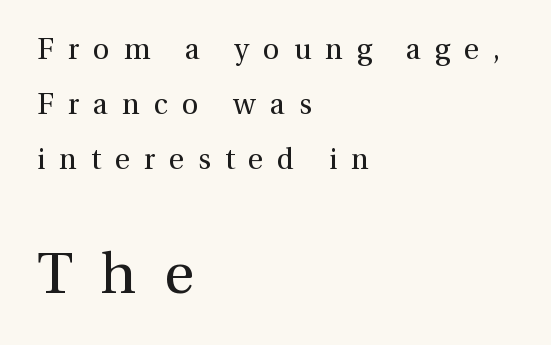
The image shows 58 px regular-weight serif type, upright; set left-aligned, loose line spacing (1.9x), unusually wide letter spacing (+0.48 em), not underlined; the second (bottom) block is 2.0x larger; a medium x-height.
